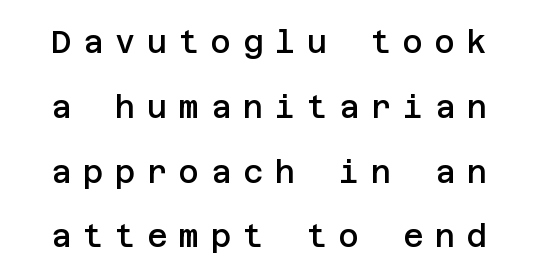
The image shows 31 px semibold sans-serif type, upright; set loose line spacing (2.09x), unusually wide letter spacing (+0.38 em), not underlined; low stroke contrast and a large x-height.
